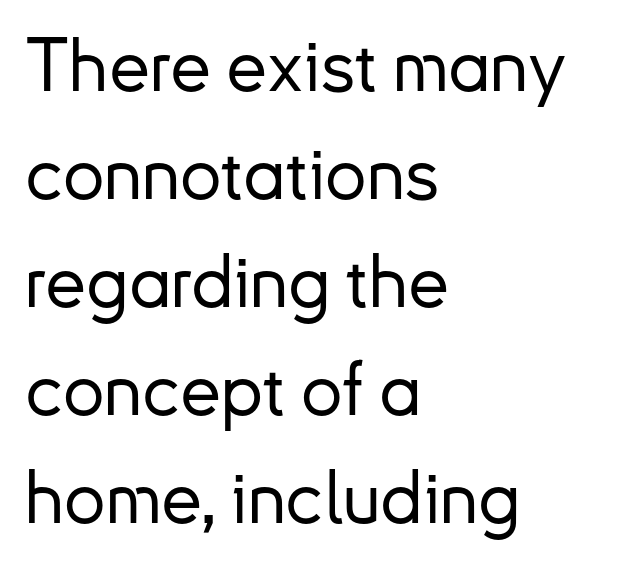
The image shows 74 px sans-serif type, upright; set left-aligned, normal line spacing (1.46x), normal letter spacing, not underlined; low stroke contrast and a small x-height.
